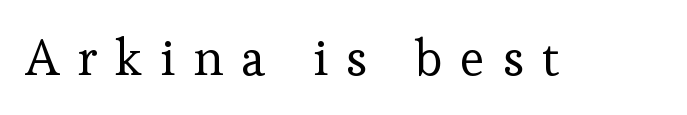
{"serif": "yes", "italic": "no", "bold": "no", "weight": "regular", "width": "normal", "stroke_contrast": "low", "x_height": "medium", "monospaced": "no", "underline": "no", "letter_spacing": "wide", "letter_spacing_em": 0.36, "glyph_px": 50}
